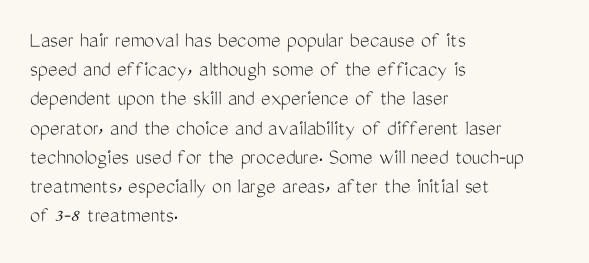
{"italic": "no", "bold": "no", "underline": "no", "align": "left", "line_spacing": "normal", "line_spacing_ratio": 1.27, "letter_spacing": "normal", "letter_spacing_em": 0.0, "glyph_px": 23}
